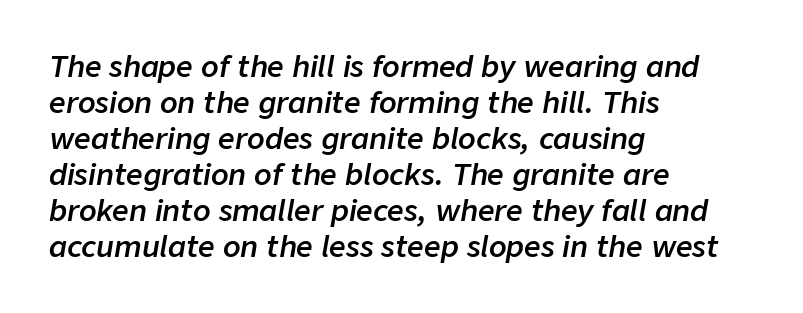
The image shows 29 px semibold type, italic (leaning right); set left-aligned, line spacing 1.24x, normal letter spacing, not underlined; low stroke contrast and a medium x-height.
